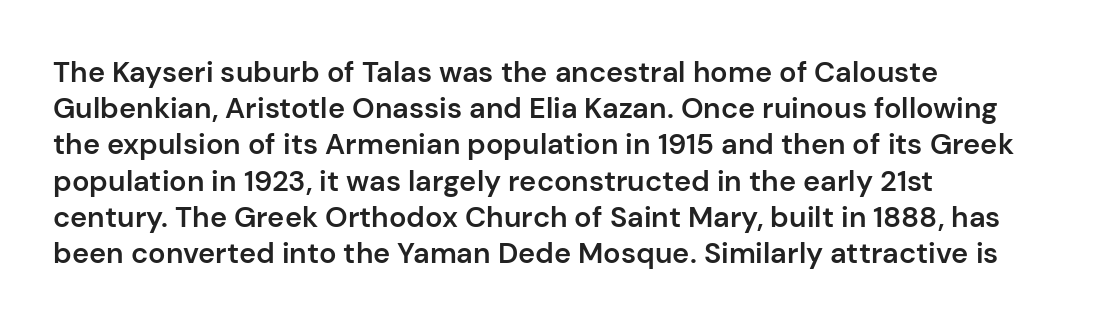
Q: Is the text bold? A: Semi-bold.
Q: Is the text italic (slanted)? A: No, it is upright.
Q: Is the typeface a serif or a sans-serif typeface? A: Sans-serif.
Q: Is the text underlined? A: No.
Q: How is the paragraph aligned? A: Left-aligned.
Q: Is the spacing between letters normal or unusually wide? A: Normal.
Q: Is the spacing between lines tight, normal or loose? A: Normal.
Q: Width (condensed, normal, or wide)? A: Normal.
Q: Stroke contrast? A: Low.
Q: x-height? A: Medium.
Q: Monospaced? A: No.
